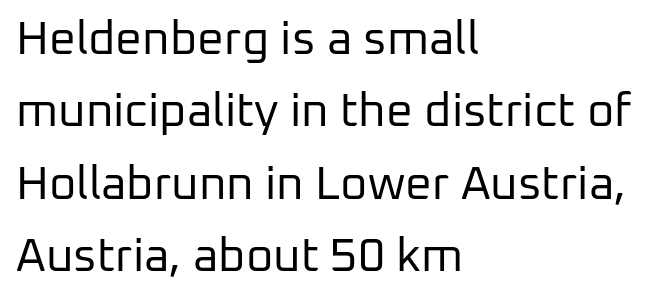
{"serif": "no", "italic": "no", "bold": "no", "weight": "regular", "width": "normal", "stroke_contrast": "low", "x_height": "medium", "monospaced": "no", "underline": "no", "align": "left", "line_spacing": "normal", "line_spacing_ratio": 1.54, "letter_spacing": "normal", "letter_spacing_em": 0.0, "glyph_px": 47}
